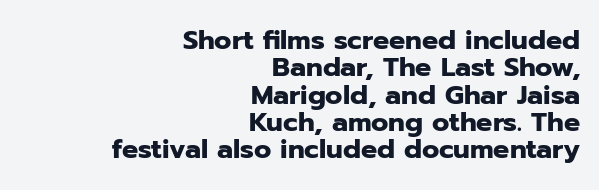
The letters are bold, with thick, heavy strokes. A typesetter would call this leading minimal, almost set solid. Which margin do the lines hug? The right one — the left edge is uneven. Each row of text sits above clean, open space. The rendering keeps characters at their native spacing. This sample uses an upright cut, with every glyph sitting square on the baseline.
